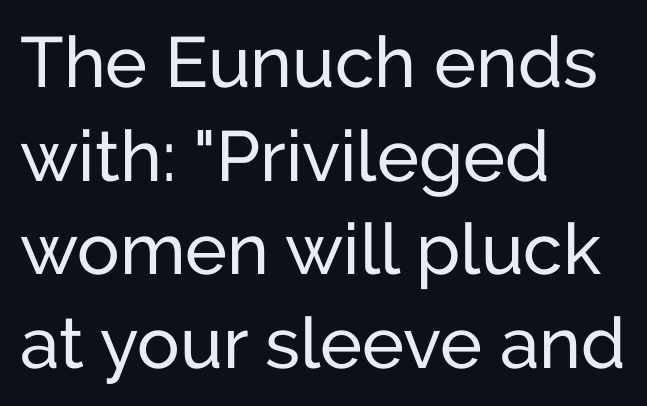
A student would call this left alignment; a typographer would say flush left, rag right. Check under the words: just untouched page. The space between consecutive lines is moderate. Nope, not italic — everything's standing straight. Honestly, the letter spacing is just normal — you wouldn't notice it. The letters carry no serifs — their stems end cleanly without finishing strokes.
